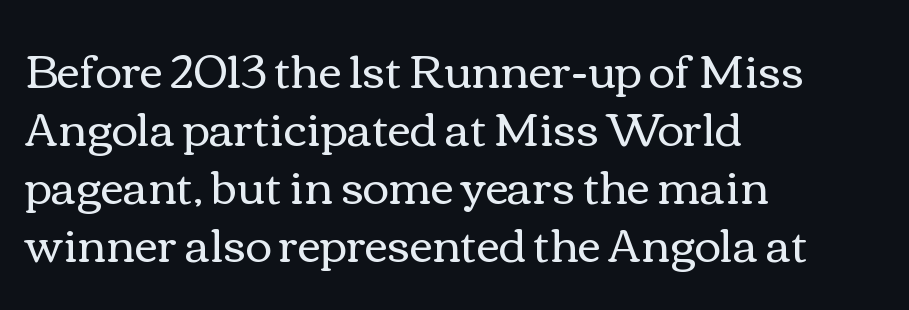
{"italic": "no", "bold": "no", "weight": "regular", "width": "wide", "x_height": "medium", "monospaced": "no", "underline": "no", "align": "left", "line_spacing": "normal", "line_spacing_ratio": 1.29, "letter_spacing": "normal", "letter_spacing_em": 0.0, "glyph_px": 45}
